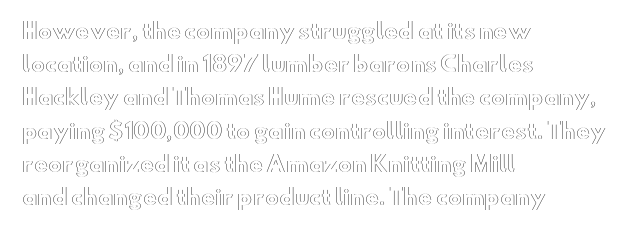
Q: Is the text italic (slanted)? A: No, it is upright.
Q: Is the text underlined? A: No.
Q: How is the paragraph aligned? A: Left-aligned.
Q: Is the spacing between letters normal or unusually wide? A: Normal.
Q: Is the spacing between lines tight, normal or loose? A: Normal.
